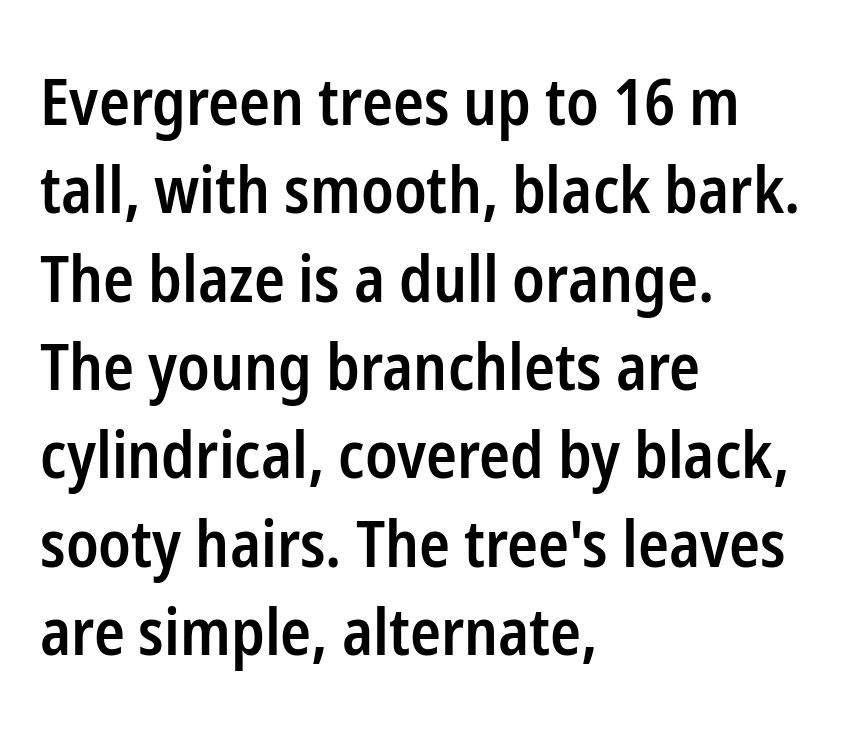
Q: Is the text bold? A: Semi-bold.
Q: Is the text italic (slanted)? A: No, it is upright.
Q: Is the typeface a serif or a sans-serif typeface? A: Sans-serif.
Q: Is the text underlined? A: No.
Q: How is the paragraph aligned? A: Left-aligned.
Q: Is the spacing between letters normal or unusually wide? A: Normal.
Q: Is the spacing between lines tight, normal or loose? A: Normal.
Q: Width (condensed, normal, or wide)? A: Condensed.
Q: Stroke contrast? A: Low.
Q: x-height? A: Medium.
Q: Monospaced? A: No.
